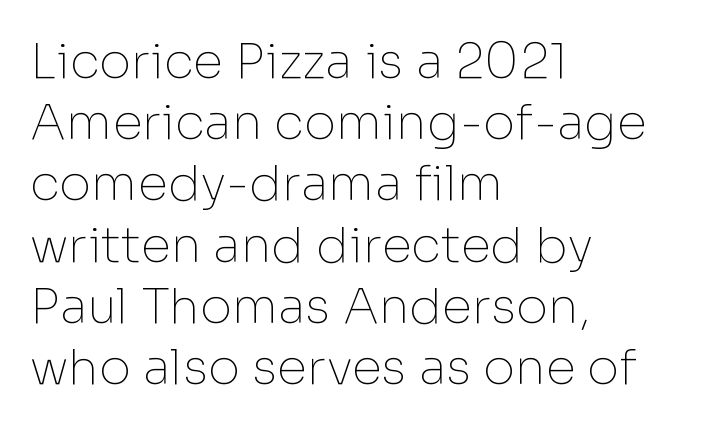
{"serif": "no", "italic": "no", "bold": "no", "weight": "thin", "width": "normal", "stroke_contrast": "low", "x_height": "medium", "monospaced": "no", "underline": "no", "align": "left", "line_spacing": "normal", "line_spacing_ratio": 1.25, "letter_spacing": "normal", "letter_spacing_em": 0.0, "glyph_px": 49}
